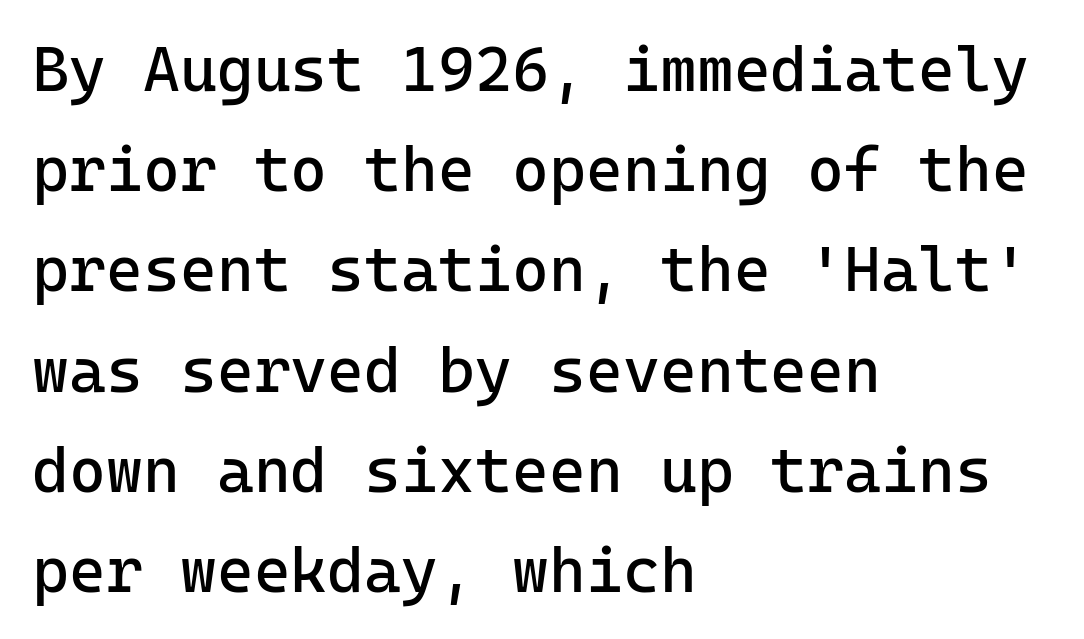
A typesetter would mark this as roman, not italic. A typesetter would call this leading conventional body-copy spacing. This rendering features lettering with no underline. The font is comparable to plain body text, perhaps lighter. Each line starts at the same left margin while the right side varies.
